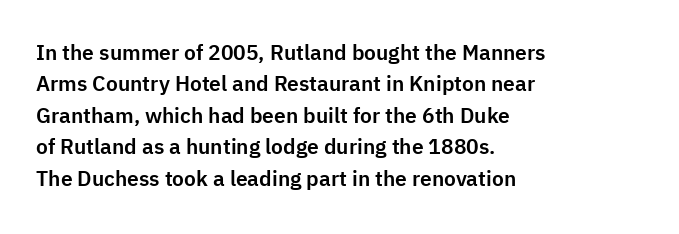
The image shows 21 px text type, upright; set left-aligned, normal line spacing (1.5x), normal letter spacing, not underlined.
